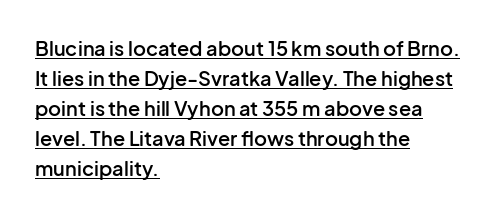
{"italic": "no", "bold": "semi", "underline": "yes", "align": "left", "line_spacing": "normal", "line_spacing_ratio": 1.5, "letter_spacing": "normal", "letter_spacing_em": 0.0, "glyph_px": 20}
